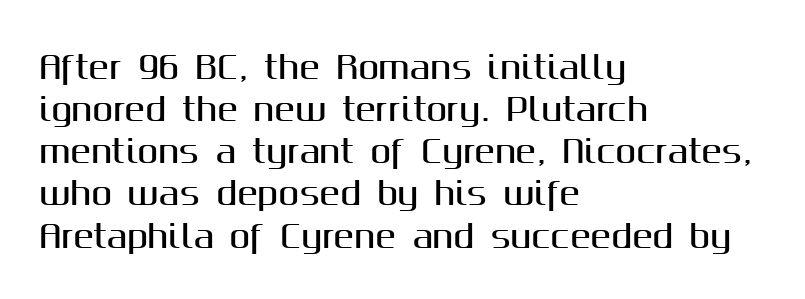
The lines are quadded left. Check where the strokes stop: nothing finishes them off — pure sans. Underline: absent. The type is set solid horizontally, with unmodified tracking. Unlike italic type, these characters show no tilt at all. The rows are spaced the way most documents space them.
